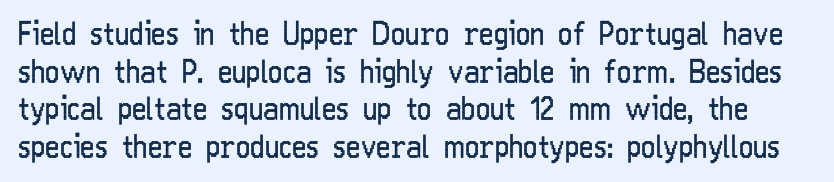
The strokes are not fattened; the text isn't bold. Tracking value appears to be zero — textbook default spacing. Posture: vertical. Descender tails drop into unmarked territory. Varying glyph widths throughout — classic text-font behaviour.
